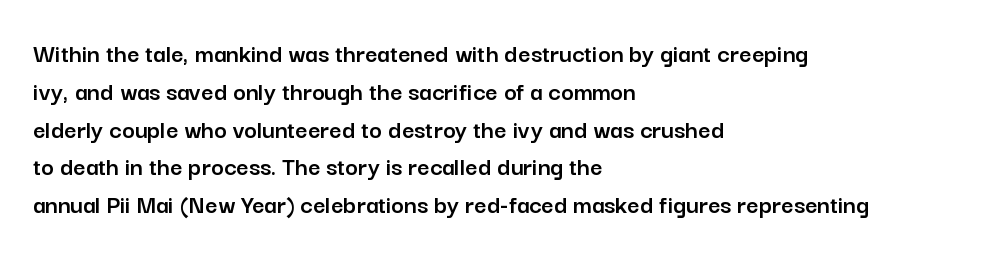
{"italic": "no", "underline": "no", "align": "left", "line_spacing": "normal", "line_spacing_ratio": 1.4, "letter_spacing": "normal", "letter_spacing_em": 0.0, "glyph_px": 27}
